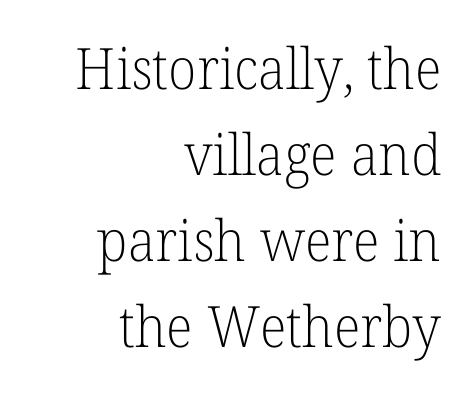
Q: Is the text bold? A: No.
Q: Is the text italic (slanted)? A: No, it is upright.
Q: Is the typeface a serif or a sans-serif typeface? A: Serif.
Q: Is the text underlined? A: No.
Q: How is the paragraph aligned? A: Right-aligned.
Q: Is the spacing between letters normal or unusually wide? A: Normal.
Q: Is the spacing between lines tight, normal or loose? A: Normal.
Q: Width (condensed, normal, or wide)? A: Normal.
Q: Stroke contrast? A: Low.
Q: x-height? A: Medium.
Q: Monospaced? A: No.
